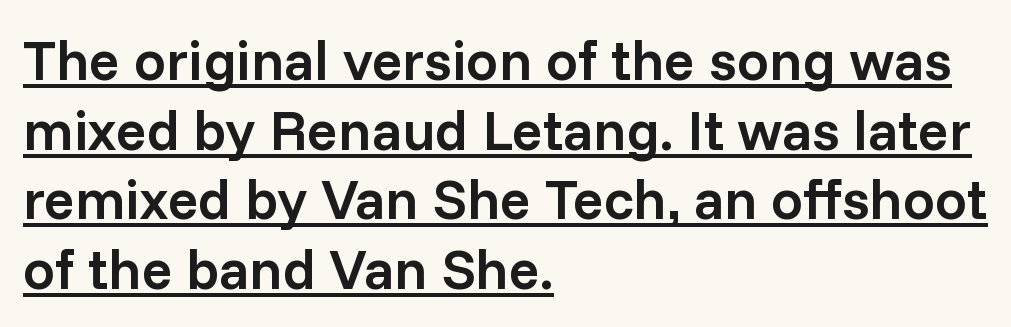
Think of a printed novel: that variable character pitch is what you see here. Glance below the letters and you will spot a drawn line. The typesetting leans somewhat heavy: a semibold. A roman cut, with each character standing at attention.
